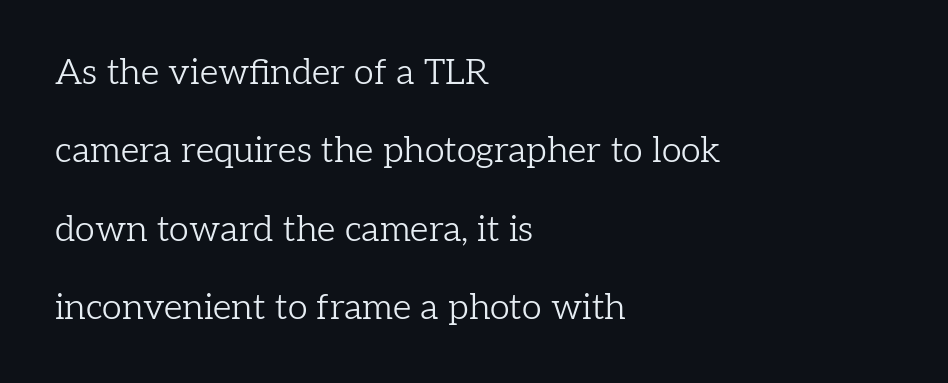
The image shows 36 px light serif type, upright; set left-aligned, loose line spacing (2.18x), normal letter spacing, not underlined; low stroke contrast and a medium x-height.
